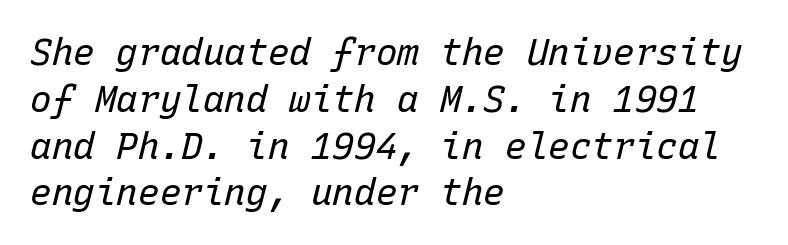
{"italic": "yes", "lean": "right", "slant_degrees": 15, "bold": "no", "weight": "regular", "width": "normal", "stroke_contrast": "low", "x_height": "medium", "monospaced": "yes", "underline": "no", "align": "left", "line_spacing": "normal", "line_spacing_ratio": 1.3, "letter_spacing": "normal", "letter_spacing_em": 0.0, "glyph_px": 36}
